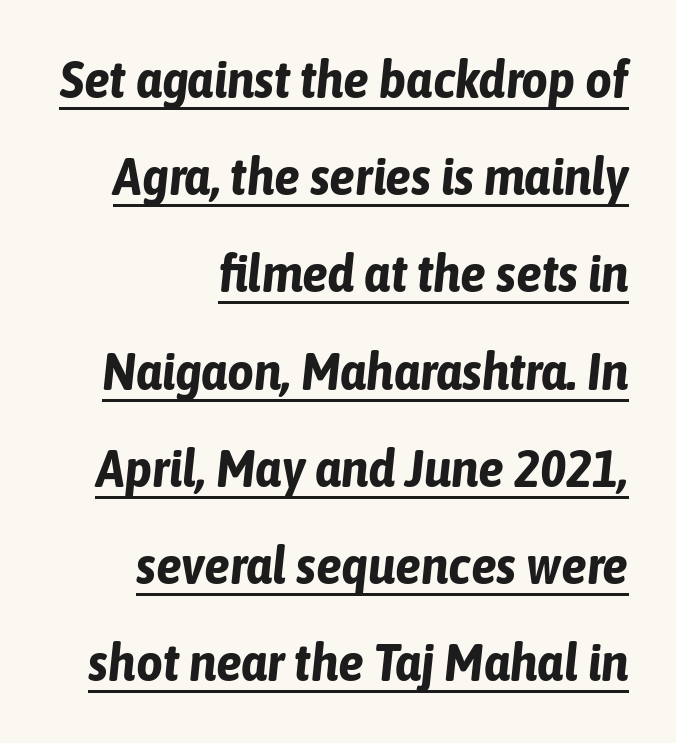
Q: Is the text bold? A: Yes.
Q: Is the text italic (slanted)? A: Yes, it leans right by about 6 degrees.
Q: Is the text underlined? A: Yes.
Q: How is the paragraph aligned? A: Right-aligned.
Q: Is the spacing between letters normal or unusually wide? A: Normal.
Q: Width (condensed, normal, or wide)? A: Condensed.
Q: Stroke contrast? A: Low.
Q: x-height? A: Medium.
Q: Monospaced? A: No.
